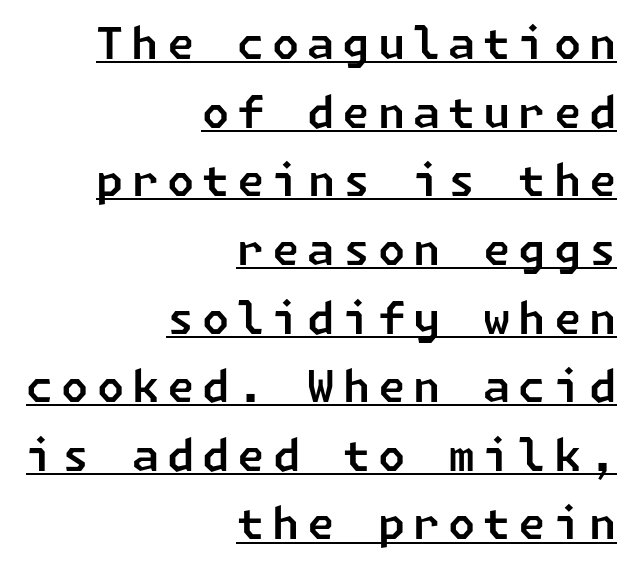
One-word summary of the alignment: right. This rendering features underlined lettering. This is sans-serif lettering, the kind often seen on screens and signage. Summary of vertical rhythm: regular, with standard interline spacing.
